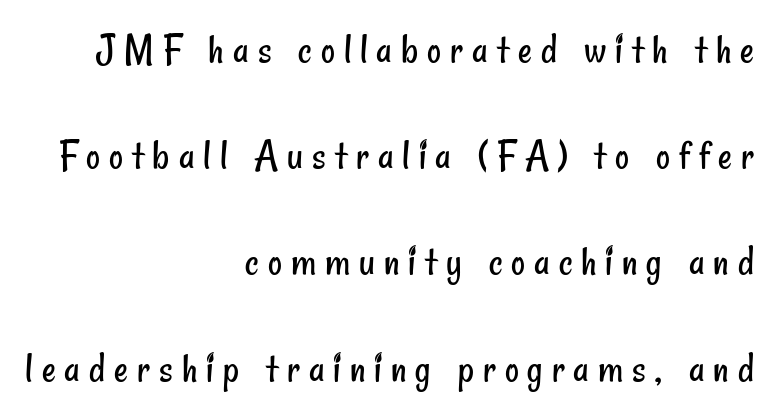
The image shows 43 px regular-weight, condensed sans-serif type; set right-aligned, loose line spacing (2.47x), unusually wide letter spacing (+0.21 em), not underlined; low stroke contrast and a small x-height.
